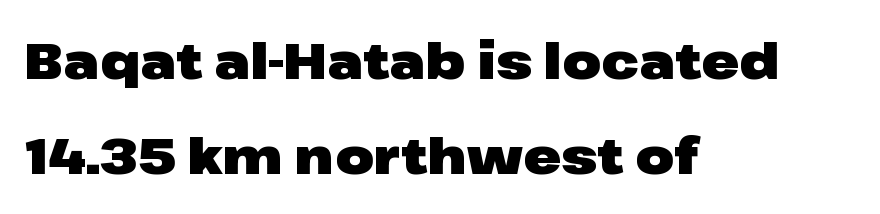
Note: no serifs on the glyphs. The gaps between neighbouring characters are ordinary and unremarkable. Every row of glyphs begins at an identical x-position on the left. Does the weight exceed regular? Yes, all the way to bold.
